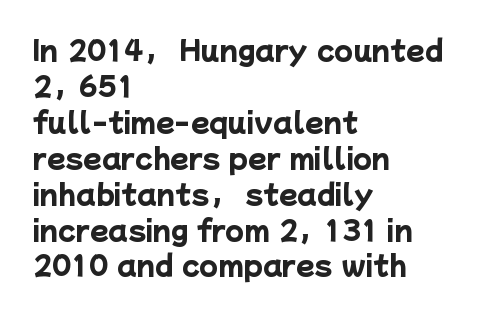
Q: Is the text bold? A: Yes.
Q: Is the text underlined? A: No.
Q: How is the paragraph aligned? A: Left-aligned.
Q: Is the spacing between letters normal or unusually wide? A: Normal.
Q: Is the spacing between lines tight, normal or loose? A: Normal.
